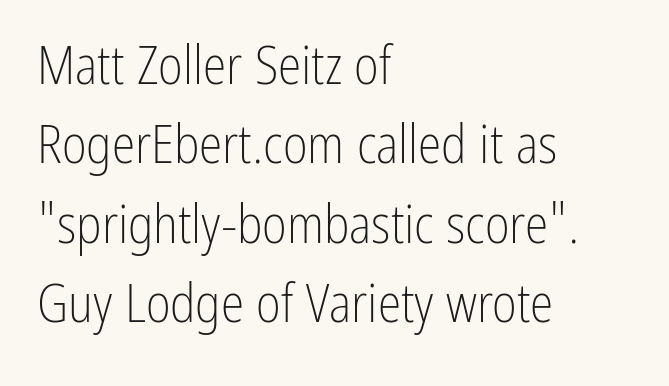
Character widths vary here, with narrow letters taking less room than wide ones. This sample uses an upright cut, with every glyph sitting square on the baseline. Grotesque or geometric, the face here clearly has no serifs. The lines are quadded left. Just letters on the line, the space beneath them empty.
